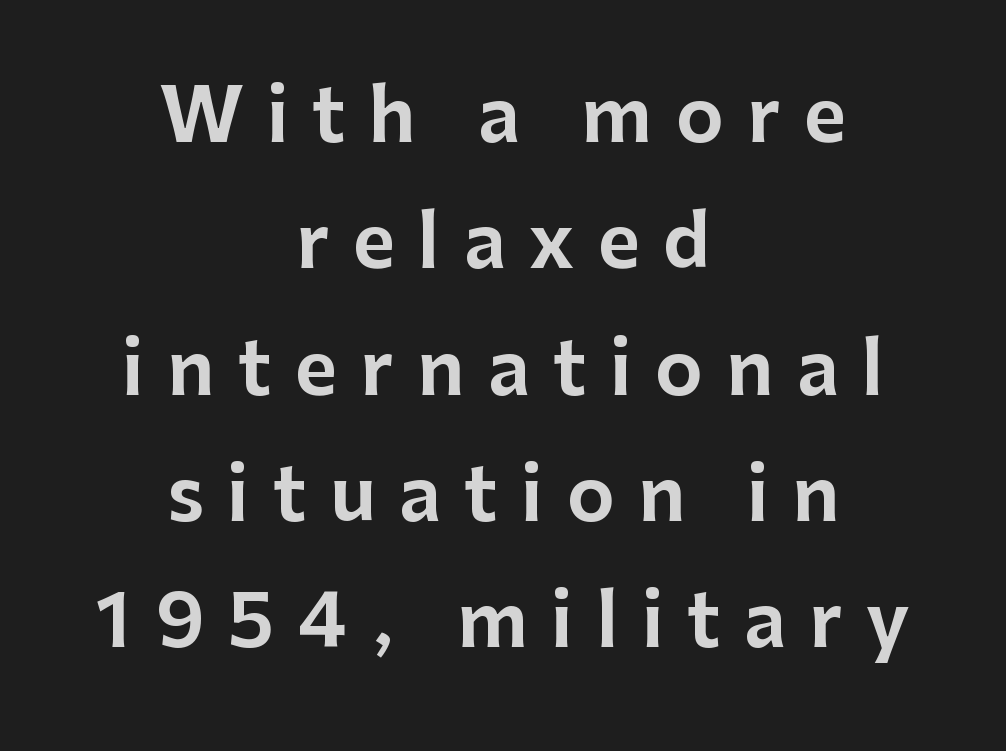
The text was rendered using a sans face with plain stroke endings. Do the characters align in a grid? No, the font is proportional. The letterforms stand isolated, each surrounded by extra space. Alignment: centered. Italic? Not at all — the glyphs are vertical. Quick note: underline off.
